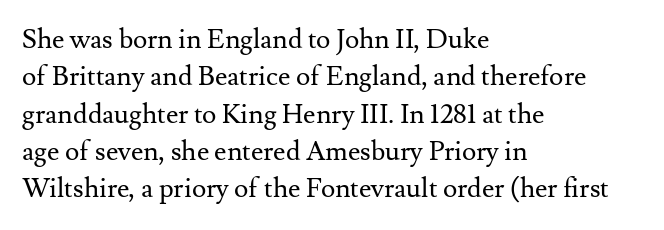
Interline gaps are of average width in this sample. Inter-character spacing is left at the font's built-in metrics. If you drew a line through each stem, it would be perfectly vertical. Words float on clear page, feet unadorned. Each line starts at the same left margin while the right side varies.
